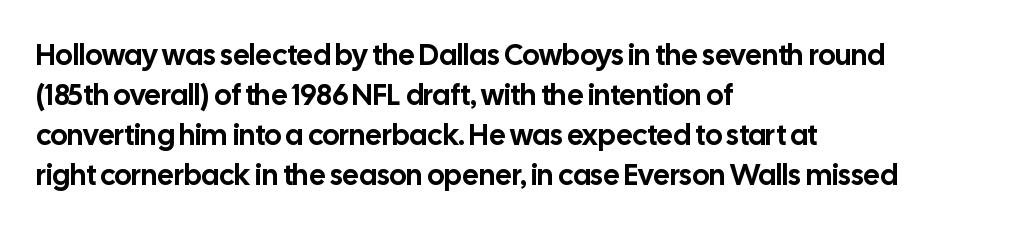
{"serif": "no", "italic": "no", "width": "normal", "stroke_contrast": "low", "x_height": "medium", "monospaced": "no", "underline": "no", "align": "left", "line_spacing": "normal", "line_spacing_ratio": 1.38, "letter_spacing": "normal", "letter_spacing_em": 0.0, "glyph_px": 29}
